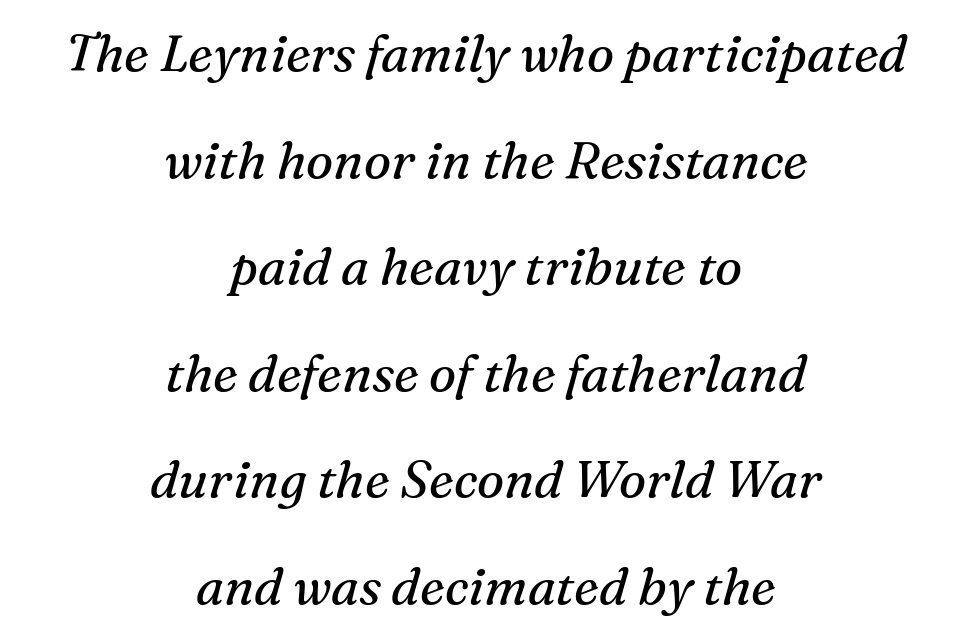
The image shows 51 px regular-weight serif type, italic (leaning right); set centered, loose line spacing (2.09x), normal letter spacing, not underlined; medium stroke contrast and a medium x-height.
